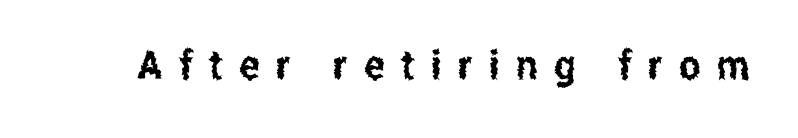
Q: Is the text italic (slanted)? A: No, it is upright.
Q: Is the typeface a serif or a sans-serif typeface? A: Sans-serif.
Q: Is the text underlined? A: No.
Q: Is the spacing between letters normal or unusually wide? A: Unusually wide.
Q: Width (condensed, normal, or wide)? A: Condensed.
Q: Stroke contrast? A: Low.
Q: x-height? A: Medium.
Q: Monospaced? A: No.
